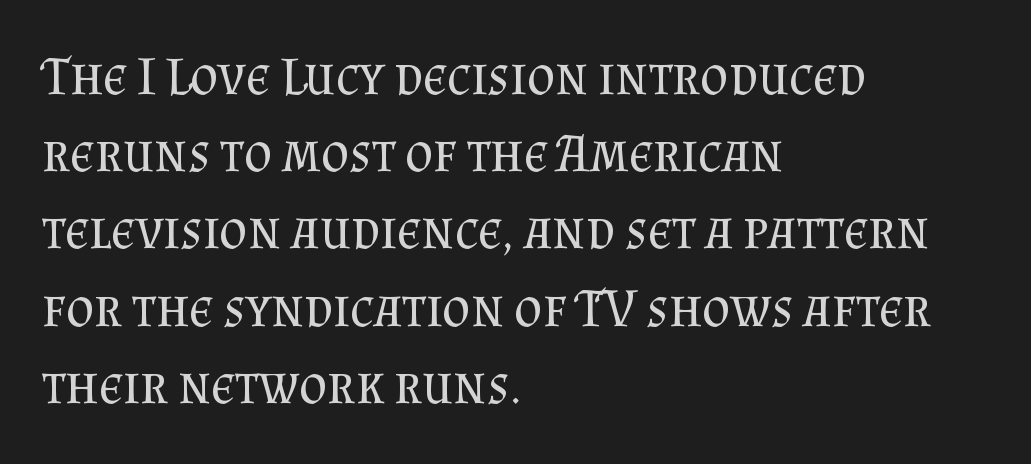
{"serif": "yes", "italic": "no", "bold": "no", "weight": "regular", "width": "normal", "stroke_contrast": "medium", "x_height": "small", "monospaced": "no", "underline": "no", "align": "left", "line_spacing": "normal", "line_spacing_ratio": 1.43, "letter_spacing": "normal", "letter_spacing_em": 0.0, "glyph_px": 54}
